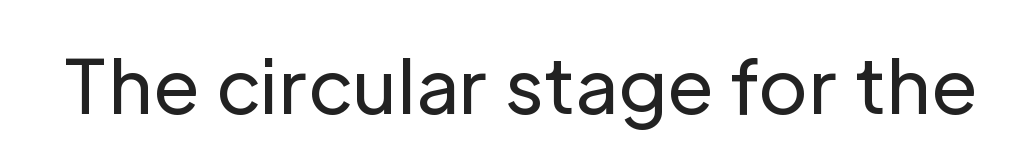
The image shows 75 px regular-weight sans-serif type, upright; set normal letter spacing, not underlined; low stroke contrast and a medium x-height.
